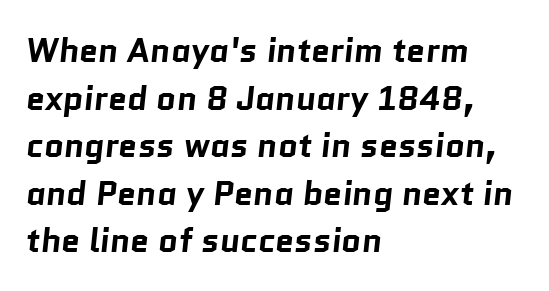
The image shows 34 px bold sans-serif type; set left-aligned, normal line spacing (1.4x), normal letter spacing, not underlined; low stroke contrast and a medium x-height.
